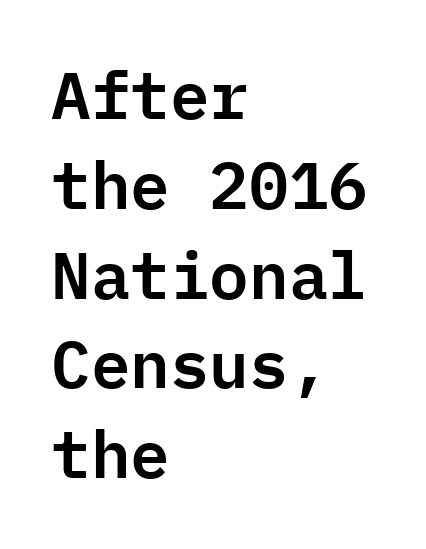
The lettering holds an erect, upright posture throughout. Does the leading feel generous? No, just average. The baseline area is clear. Monospaced: the letters line up in strict vertical columns. Here the glyphs are tracked normally, forming tight word shapes. Visually the block forms a straight wall on the left and a jagged coastline on the right.
